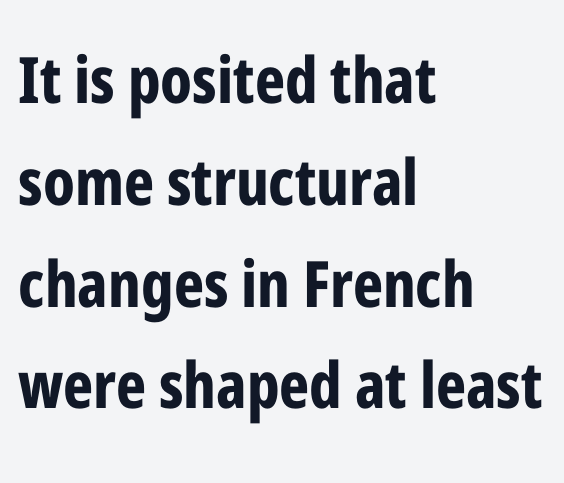
{"serif": "no", "italic": "no", "bold": "yes", "weight": "bold", "width": "condensed", "stroke_contrast": "low", "x_height": "medium", "monospaced": "no", "underline": "no", "align": "left", "line_spacing": "normal", "line_spacing_ratio": 1.59, "letter_spacing": "normal", "letter_spacing_em": 0.0, "glyph_px": 64}
